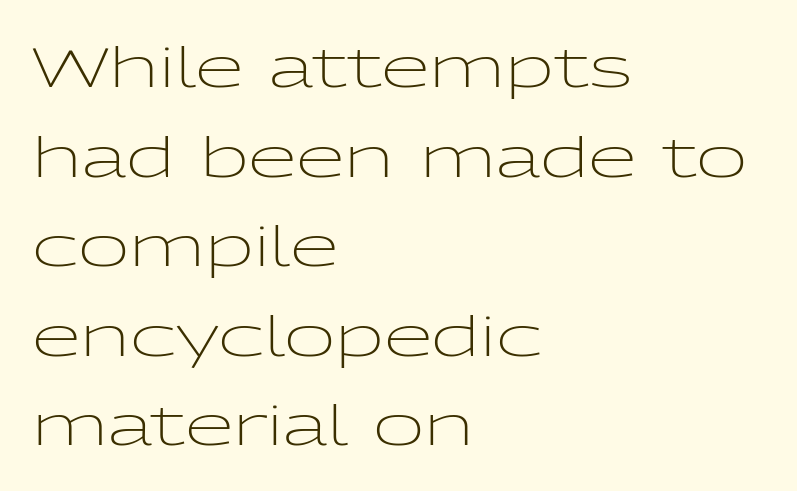
Type without underlining. The designer left line spacing at the default. The type sits square on the baseline with zero lean. The face used here is a sans, in the tradition of grotesques and geometrics.
